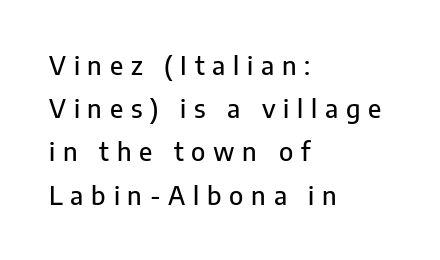
Q: Is the text italic (slanted)? A: No, it is upright.
Q: Is the text underlined? A: No.
Q: How is the paragraph aligned? A: Left-aligned.
Q: Is the spacing between letters normal or unusually wide? A: Unusually wide.
